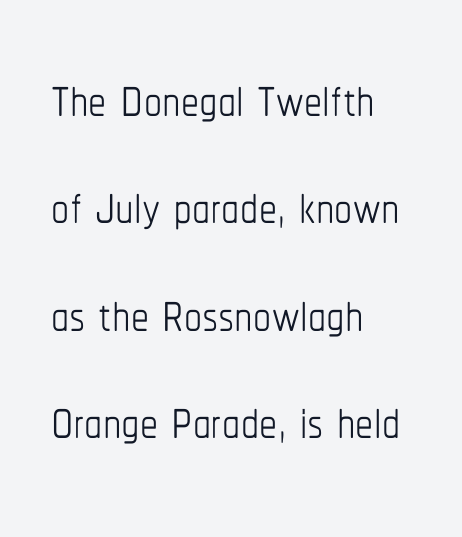
{"italic": "no", "bold": "no", "weight": "thin", "width": "condensed", "stroke_contrast": "low", "x_height": "medium", "monospaced": "no", "underline": "no", "align": "left", "line_spacing": "normal", "line_spacing_ratio": 1.49, "letter_spacing": "normal", "letter_spacing_em": 0.0, "glyph_px": 72}
